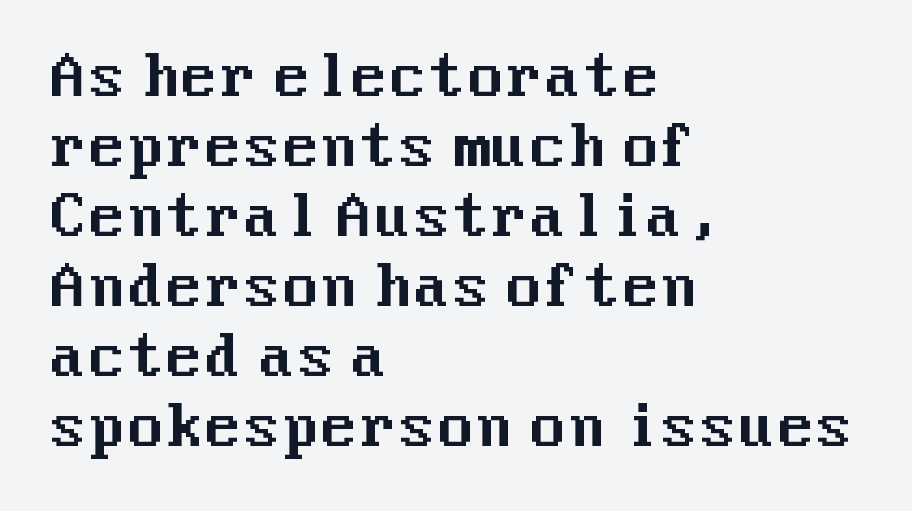
The image shows 56 px sans-serif type, upright; set left-aligned, normal line spacing (1.25x), normal letter spacing, not underlined; medium stroke contrast and a medium x-height.
